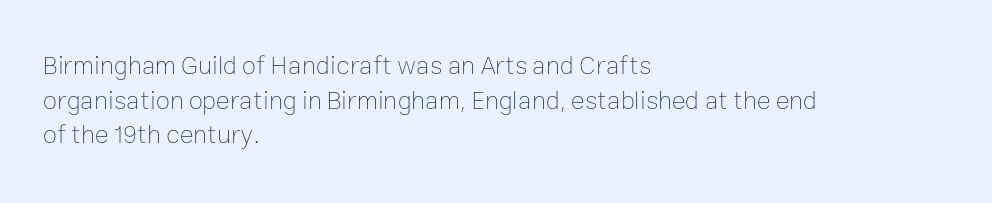
{"italic": "no", "bold": "no", "underline": "no", "align": "left", "line_spacing": "normal", "line_spacing_ratio": 1.33, "letter_spacing": "normal", "letter_spacing_em": 0.0, "glyph_px": 26}
